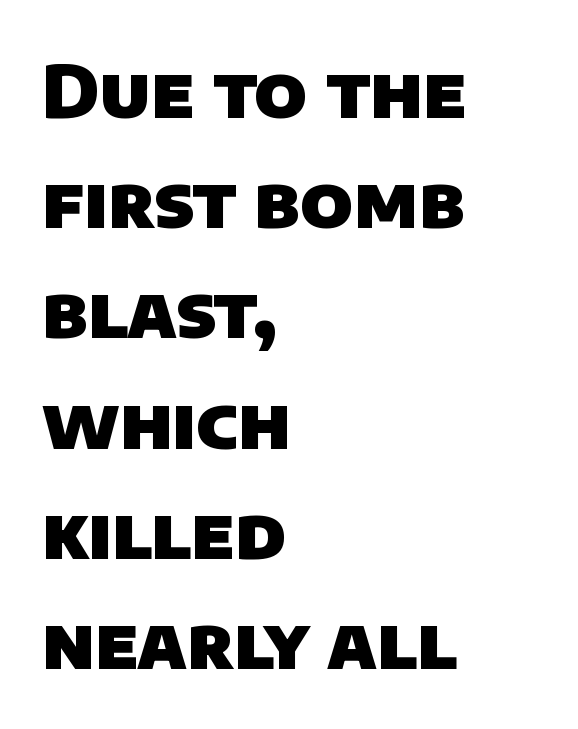
{"serif": "no", "bold": "yes", "weight": "heavy", "width": "normal", "stroke_contrast": "low", "x_height": "large", "monospaced": "no", "underline": "no", "align": "left", "line_spacing": "normal", "line_spacing_ratio": 1.51, "letter_spacing": "normal", "letter_spacing_em": 0.0, "glyph_px": 73}
